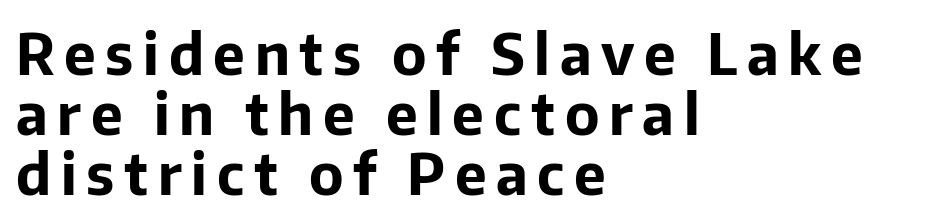
Nothing sits at the stroke ends, so this counts as sans-serif. You could barely slide anything between these rows. Bold? Absolutely — the strokes are thick and heavy. The space beneath each line is pristine and unruled.
